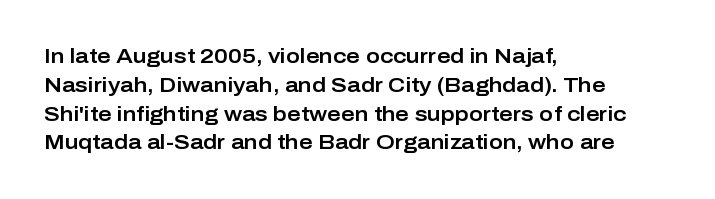
The compositor pushed each line to the left boundary. The strip under each line holds only bare page. When letters stand straight like this, we call the style roman or upright. Letter spacing: default. In terms of leading, this rendering sits right in the middle.
